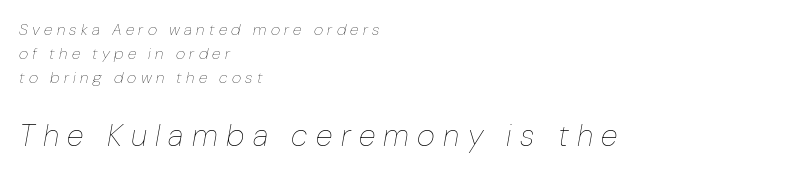
{"italic": "yes", "lean": "right", "slant_degrees": 10, "bold": "no", "weight": "thin", "width": "normal", "stroke_contrast": "low", "x_height": "medium", "monospaced": "no", "underline": "no", "align": "left", "line_spacing": "normal", "line_spacing_ratio": 1.49, "letter_spacing": "wide", "letter_spacing_em": 0.27, "larger_block": "second", "size_ratio": 1.94, "glyph_px": 31}
